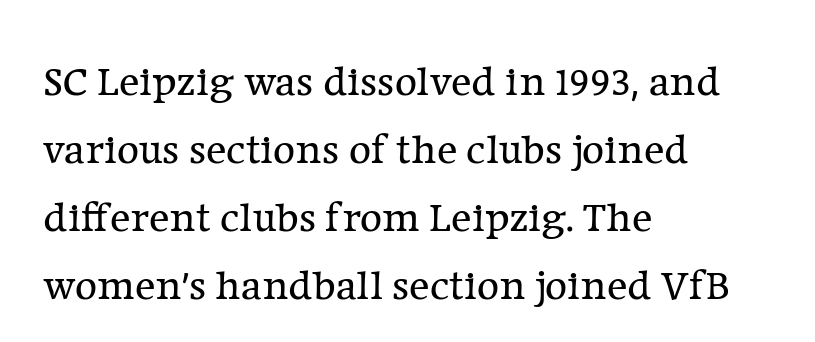
Q: Is the text bold? A: No.
Q: Is the text italic (slanted)? A: No, it is upright.
Q: Is the typeface a serif or a sans-serif typeface? A: Serif.
Q: Is the text underlined? A: No.
Q: How is the paragraph aligned? A: Left-aligned.
Q: Is the spacing between letters normal or unusually wide? A: Normal.
Q: Is the spacing between lines tight, normal or loose? A: Normal.
Q: Width (condensed, normal, or wide)? A: Normal.
Q: Stroke contrast? A: Low.
Q: x-height? A: Medium.
Q: Monospaced? A: No.
